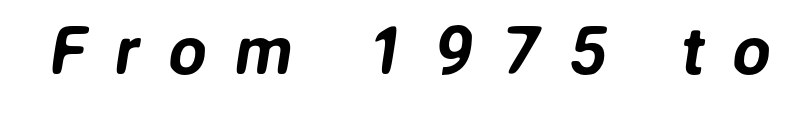
Does extra space separate the letters? Yes, quite a lot of it. The rendering uses natural spacing where letterforms have individual widths. This rendering employs a face without finishing strokes, i.e., a sans-serif. The words here are not underlined.
